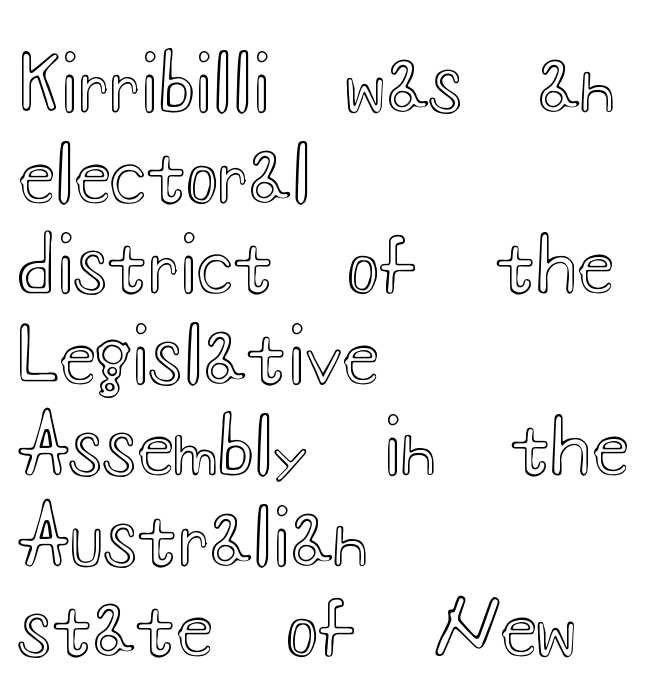
The image shows 75 px wide type, upright; set left-aligned, line spacing 1.21x, normal letter spacing, not underlined; a small x-height.
